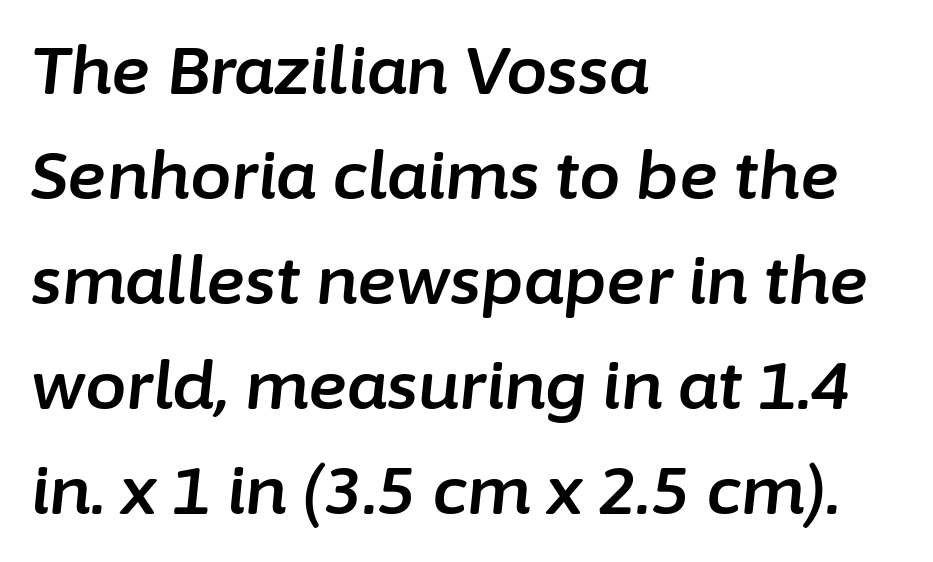
These lines are rendered in a variable-pitch font. A typesetter would mark this as italic. Standard letterfit; no display-style spreading of the glyphs. The rendering anchors every line to the left-hand side. The specimen omits any rule beneath the text block's lines. How would I describe the line gaps? Plain and ordinary.
